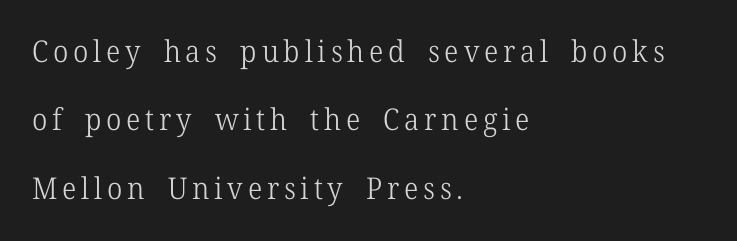
Each new line begins a long way beneath the previous one. The face used here is proportionally spaced, like ordinary book or web type. I'd call this a serif setting — the letters wear small feet. Compared with a centered layout, this one pins lines to the left instead.
